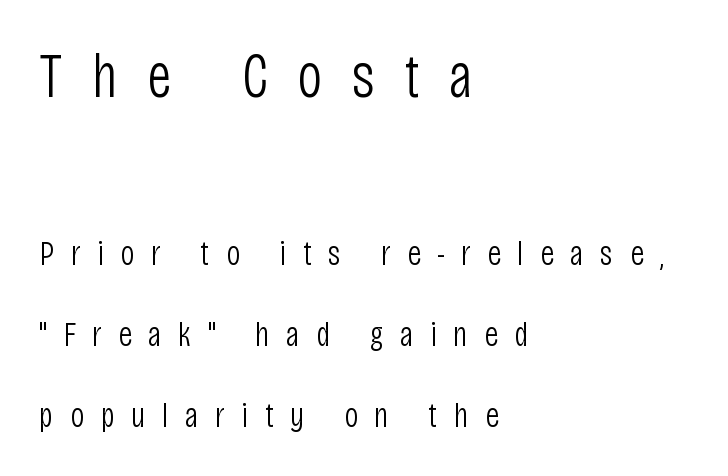
The image shows 62 px light, condensed sans-serif type, upright; set left-aligned, loose line spacing (2.31x), unusually wide letter spacing (+0.47 em), not underlined; the first (top) block is 1.77x larger; low stroke contrast and a large x-height.
